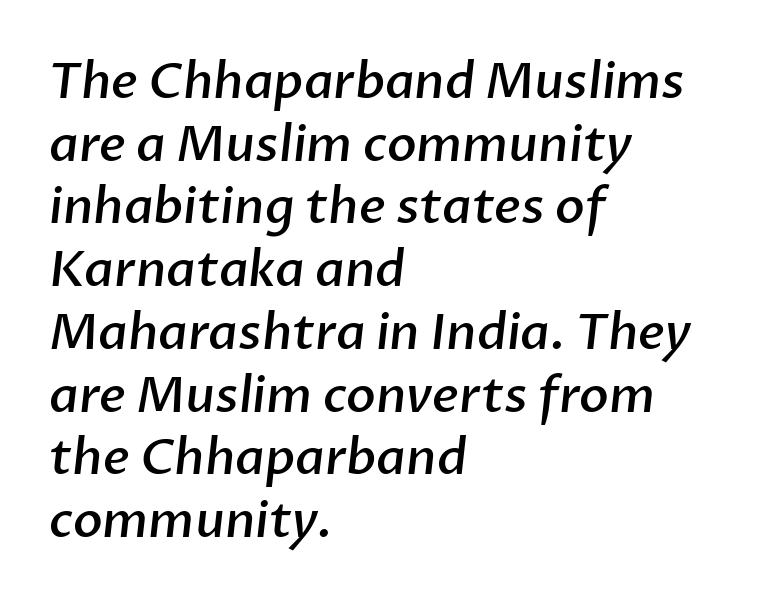
The image shows 49 px semibold sans-serif type; set left-aligned, normal line spacing (1.28x), normal letter spacing, not underlined; low stroke contrast and a medium x-height.
